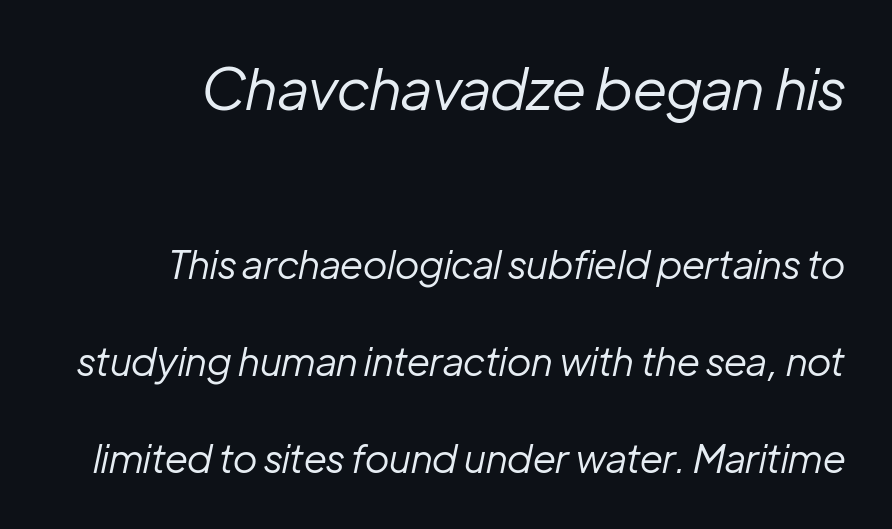
The image shows 58 px regular-weight type, italic (leaning right); set loose line spacing (2.48x), normal letter spacing, not underlined; the first (top) block is 1.49x larger; low stroke contrast and a medium x-height.
